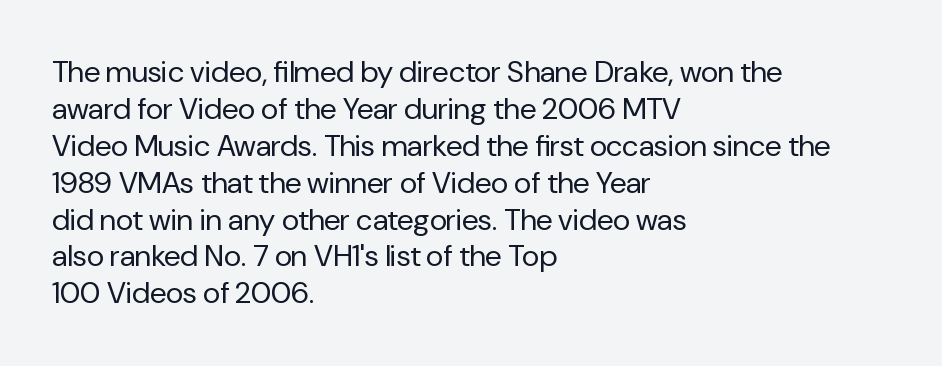
Q: Is the text bold? A: No.
Q: Is the text italic (slanted)? A: No, it is upright.
Q: Is the typeface a serif or a sans-serif typeface? A: Sans-serif.
Q: Is the text underlined? A: No.
Q: How is the paragraph aligned? A: Left-aligned.
Q: Is the spacing between letters normal or unusually wide? A: Normal.
Q: Width (condensed, normal, or wide)? A: Normal.
Q: Stroke contrast? A: Low.
Q: x-height? A: Medium.
Q: Monospaced? A: No.
